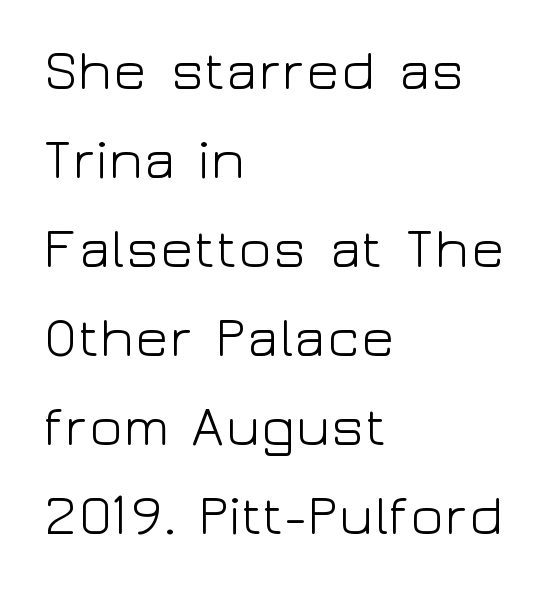
The image shows 56 px light, wide sans-serif type, upright; set left-aligned, normal line spacing (1.59x), normal letter spacing, not underlined; low stroke contrast and a medium x-height.
